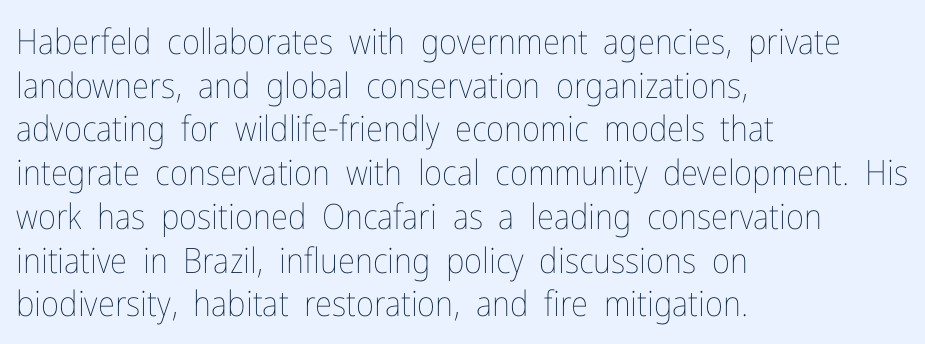
Q: Is the text bold? A: No.
Q: Is the text italic (slanted)? A: No, it is upright.
Q: Is the text underlined? A: No.
Q: How is the paragraph aligned? A: Left-aligned.
Q: Is the spacing between letters normal or unusually wide? A: Normal.
Q: Is the spacing between lines tight, normal or loose? A: Normal.
Q: Width (condensed, normal, or wide)? A: Condensed.
Q: Stroke contrast? A: Low.
Q: x-height? A: Medium.
Q: Monospaced? A: No.
